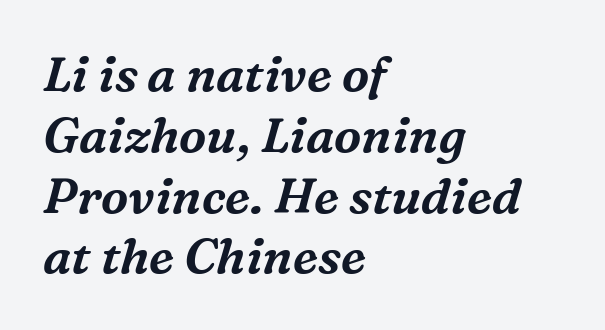
{"serif": "yes", "italic": "yes", "lean": "right", "slant_degrees": 16, "width": "normal", "stroke_contrast": "medium", "x_height": "medium", "monospaced": "no", "underline": "no", "align": "left", "line_spacing_ratio": 1.24, "letter_spacing": "normal", "letter_spacing_em": 0.0, "glyph_px": 49}
